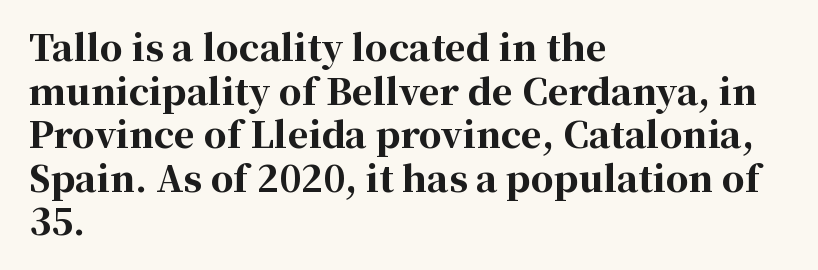
Observe the ordinary spacing: letters are neighbours, not strangers. Plenty of ink on the page — the face is bold. The rendering uses natural spacing where letterforms have individual widths. Is there any slant? The stems are plumb. The ragged edge is on the right, which tells us the setting is flush left.
